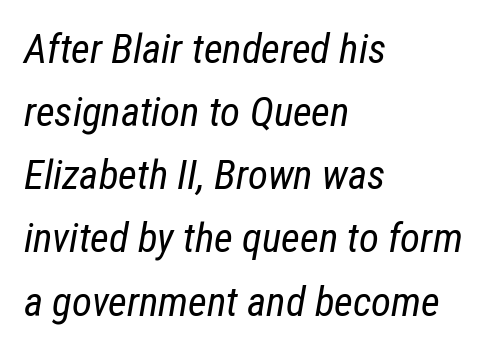
Q: Is the text bold? A: No.
Q: Is the text italic (slanted)? A: Yes, it leans right by about 12 degrees.
Q: Is the text underlined? A: No.
Q: How is the paragraph aligned? A: Left-aligned.
Q: Is the spacing between letters normal or unusually wide? A: Normal.
Q: Is the spacing between lines tight, normal or loose? A: Normal.
Q: Width (condensed, normal, or wide)? A: Condensed.
Q: Stroke contrast? A: Low.
Q: x-height? A: Medium.
Q: Monospaced? A: No.
